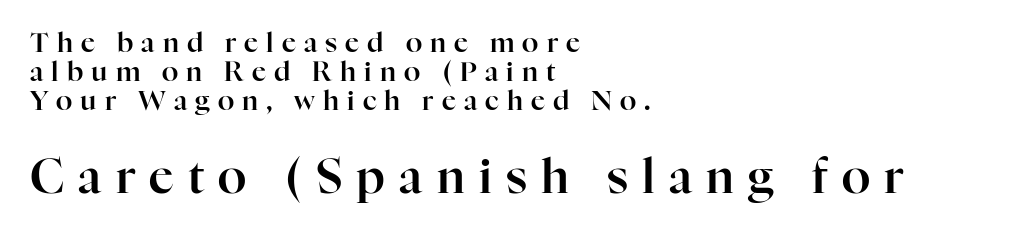
Q: Is the text italic (slanted)? A: No, it is upright.
Q: Is the typeface a serif or a sans-serif typeface? A: Serif.
Q: Is the text underlined? A: No.
Q: How is the paragraph aligned? A: Left-aligned.
Q: Is the spacing between letters normal or unusually wide? A: Unusually wide.
Q: Is the spacing between lines tight, normal or loose? A: Tight.
Q: Which block of text is set in a larger size, the first (top) or the second (bottom)? A: The second (bottom) one.
Q: Width (condensed, normal, or wide)? A: Normal.
Q: Stroke contrast? A: High.
Q: x-height? A: Medium.
Q: Monospaced? A: No.
